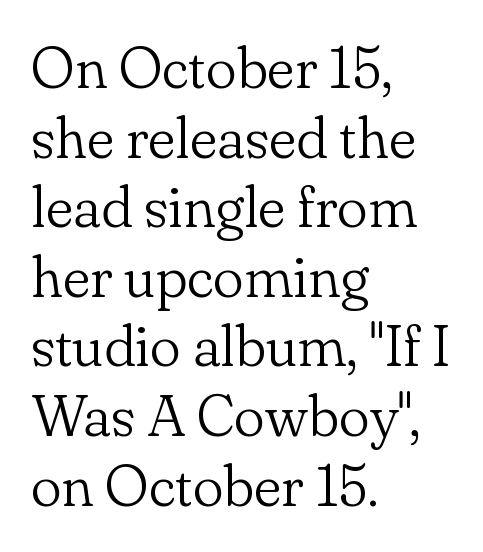
The image shows 58 px light serif type, upright; set left-aligned, line spacing 1.2x, normal letter spacing, not underlined; low stroke contrast and a small x-height.
